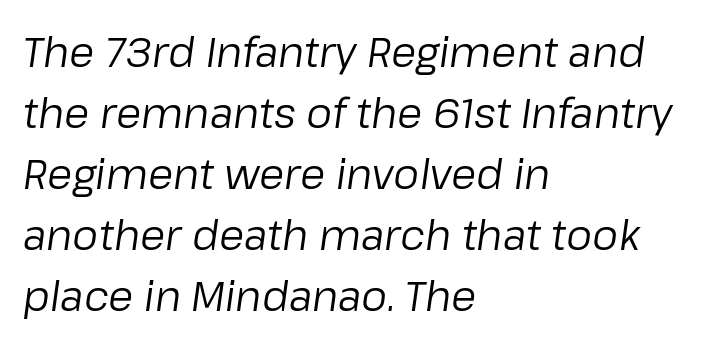
The image shows 41 px regular-weight type, italic (leaning right); set left-aligned, normal line spacing (1.49x), normal letter spacing, not underlined; low stroke contrast and a medium x-height.
